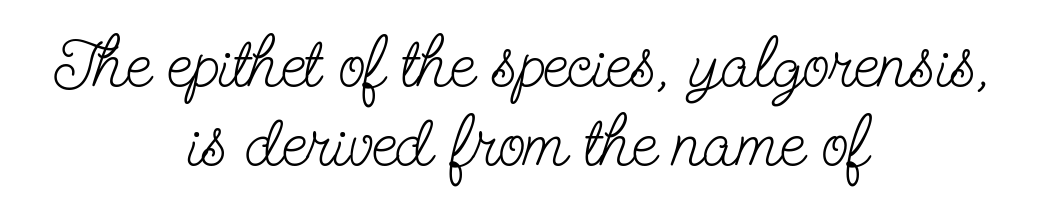
The image shows 71 px light, condensed serif type; set centered, tight line spacing (1.11x), normal letter spacing, not underlined; low stroke contrast and a small x-height.
